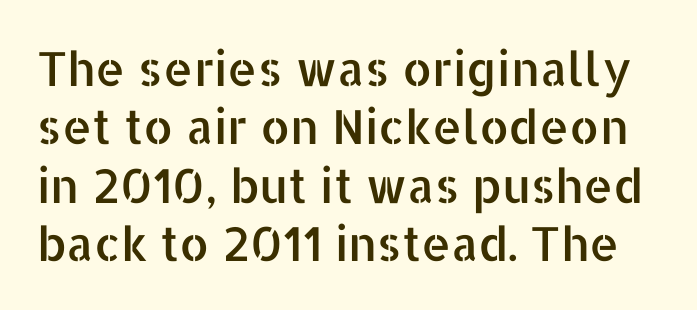
{"serif": "no", "italic": "no", "width": "normal", "stroke_contrast": "low", "x_height": "medium", "monospaced": "no", "underline": "no", "line_spacing_ratio": 1.24, "letter_spacing": "normal", "letter_spacing_em": 0.0, "glyph_px": 47}
